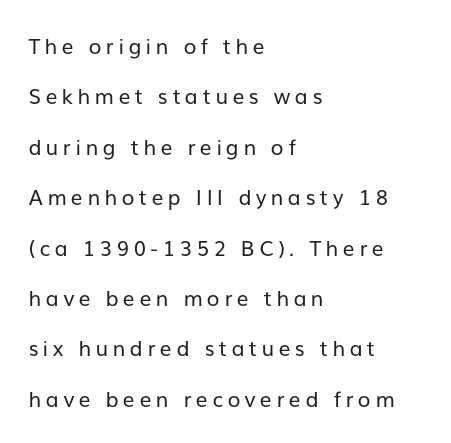
{"italic": "no", "bold": "no", "underline": "no", "align": "left", "line_spacing": "loose", "line_spacing_ratio": 2.4, "letter_spacing": "wide", "letter_spacing_em": 0.21, "glyph_px": 21}
